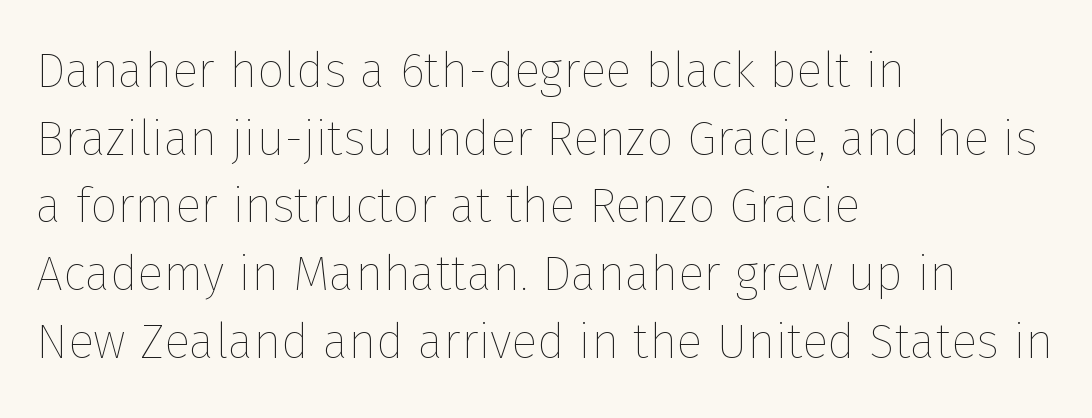
Q: Is the text bold? A: No.
Q: Is the text italic (slanted)? A: No, it is upright.
Q: Is the text underlined? A: No.
Q: How is the paragraph aligned? A: Left-aligned.
Q: Is the spacing between letters normal or unusually wide? A: Normal.
Q: Is the spacing between lines tight, normal or loose? A: Normal.
Q: Width (condensed, normal, or wide)? A: Normal.
Q: Stroke contrast? A: Low.
Q: x-height? A: Medium.
Q: Monospaced? A: No.
